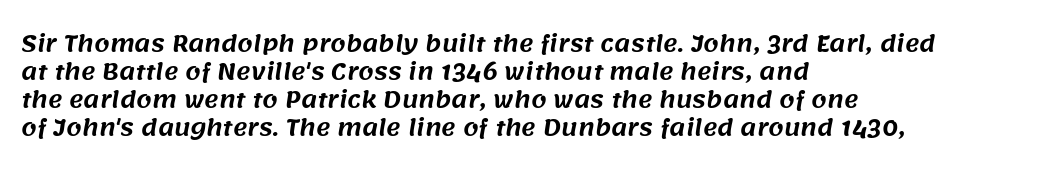
The image shows 22 px text type; set left-aligned, normal line spacing (1.27x), normal letter spacing, not underlined.
